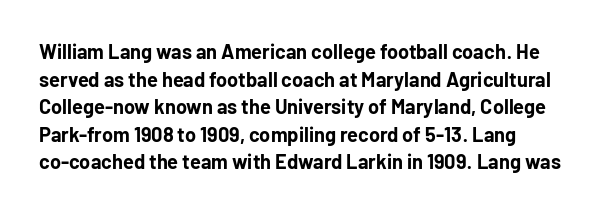
{"italic": "no", "bold": "yes", "underline": "no", "align": "left", "line_spacing": "normal", "line_spacing_ratio": 1.38, "letter_spacing": "normal", "letter_spacing_em": 0.0, "glyph_px": 20}
